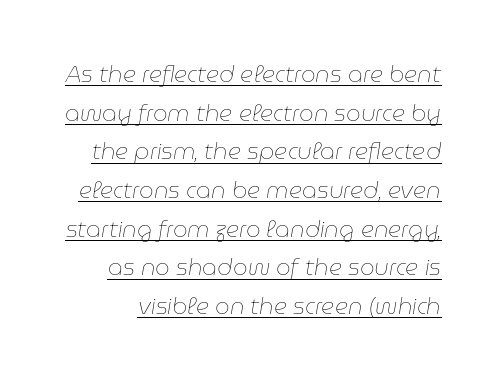
These lines were composed using italics. Quick note: underline on. Leading: standard. The letters look calm and open, with moderate or lighter stems. Here the glyphs are tracked normally, forming tight word shapes.
